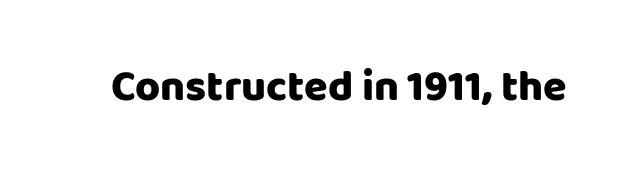
Q: Is the text bold? A: Yes.
Q: Is the text italic (slanted)? A: No, it is upright.
Q: Is the typeface a serif or a sans-serif typeface? A: Sans-serif.
Q: Is the text underlined? A: No.
Q: Is the spacing between letters normal or unusually wide? A: Normal.
Q: Width (condensed, normal, or wide)? A: Normal.
Q: Stroke contrast? A: Low.
Q: x-height? A: Large.
Q: Monospaced? A: No.
